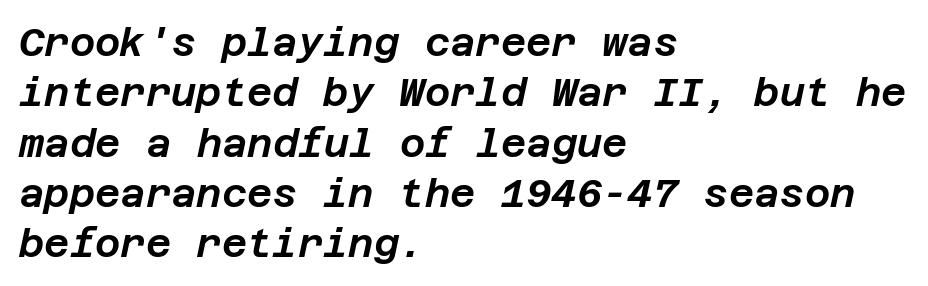
Q: Is the text italic (slanted)? A: Yes, it leans right by about 12 degrees.
Q: Is the text underlined? A: No.
Q: How is the paragraph aligned? A: Left-aligned.
Q: Is the spacing between letters normal or unusually wide? A: Normal.
Q: Is the spacing between lines tight, normal or loose? A: Normal.
Q: Width (condensed, normal, or wide)? A: Normal.
Q: Stroke contrast? A: Low.
Q: x-height? A: Large.
